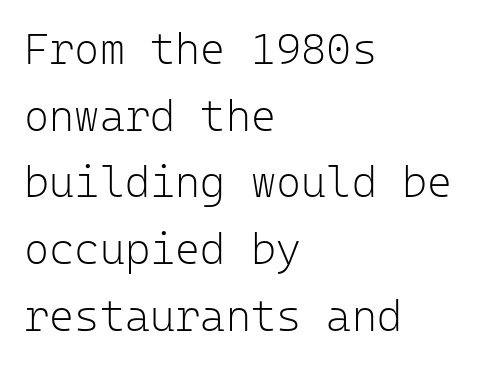
Is this a fixed-width face? Yes — each glyph sits in an identical cell. Rule under the text: the space is simply empty. The leading is moderate, giving the passage an even texture. You could call the tracking neutral — neither tight nor loose. Compared with a centered layout, this one pins lines to the left instead. What kind of face is this? One without serifs — a sans.
